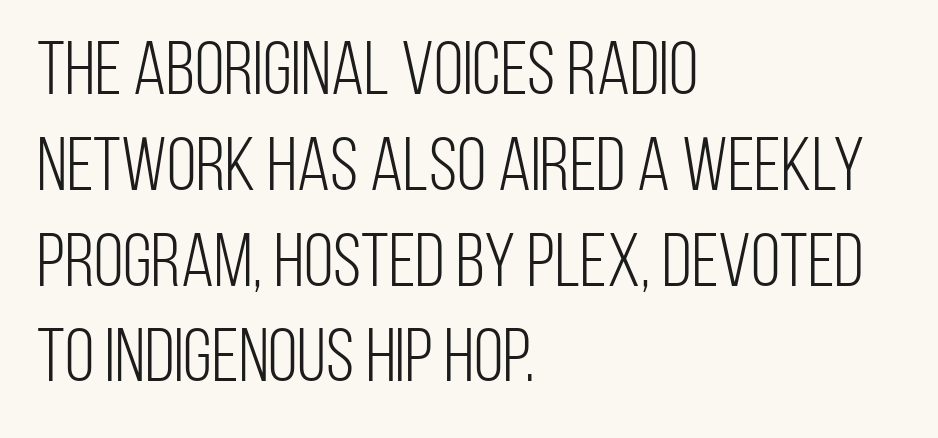
{"serif": "no", "italic": "no", "bold": "no", "weight": "light", "width": "condensed", "stroke_contrast": "low", "x_height": "large", "monospaced": "no", "underline": "no", "align": "left", "line_spacing": "normal", "line_spacing_ratio": 1.26, "letter_spacing": "normal", "letter_spacing_em": 0.0, "glyph_px": 76}
